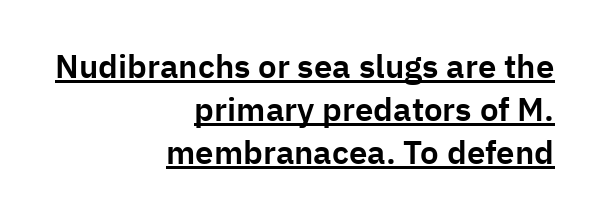
{"serif": "no", "italic": "no", "width": "normal", "stroke_contrast": "low", "x_height": "medium", "monospaced": "no", "underline": "yes", "align": "right", "line_spacing": "normal", "line_spacing_ratio": 1.3, "letter_spacing": "normal", "letter_spacing_em": 0.0, "glyph_px": 33}
